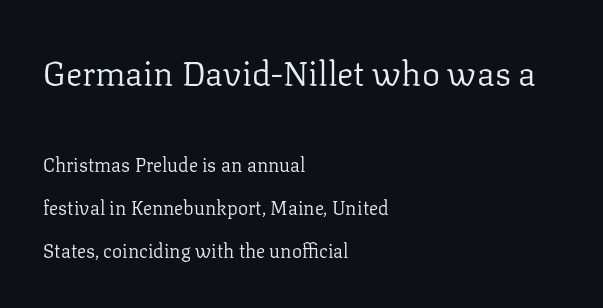
The typesetter chose a ragged-right arrangement here. Quick note: interline space is abundant. Default kerning and tracking; the words read as compact shapes. Here the designer chose a conventional face with non-uniform glyph widths. Glance below the letters and you will spot only blank space. Rendered with straight, roman letterforms.
